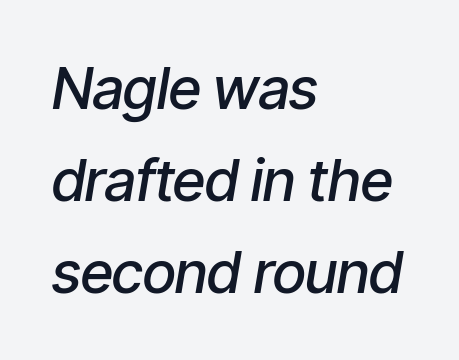
Q: Is the text bold? A: Semi-bold.
Q: Is the text italic (slanted)? A: Yes, it leans right by about 9 degrees.
Q: Is the text underlined? A: No.
Q: How is the paragraph aligned? A: Left-aligned.
Q: Is the spacing between letters normal or unusually wide? A: Normal.
Q: Is the spacing between lines tight, normal or loose? A: Normal.
Q: Width (condensed, normal, or wide)? A: Condensed.
Q: Stroke contrast? A: Low.
Q: x-height? A: Medium.
Q: Monospaced? A: No.
